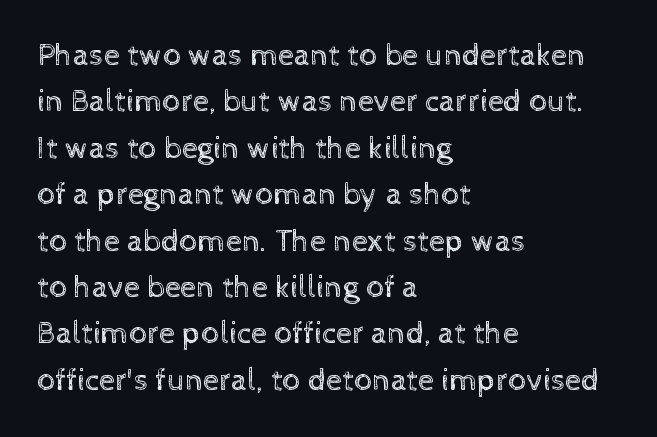
The compositor pushed each line to the left boundary. Honestly, the letter spacing is just normal — you wouldn't notice it. Is this a heavy cut? Hardly; it is regular or lighter. Descender tails drop into unmarked territory.
